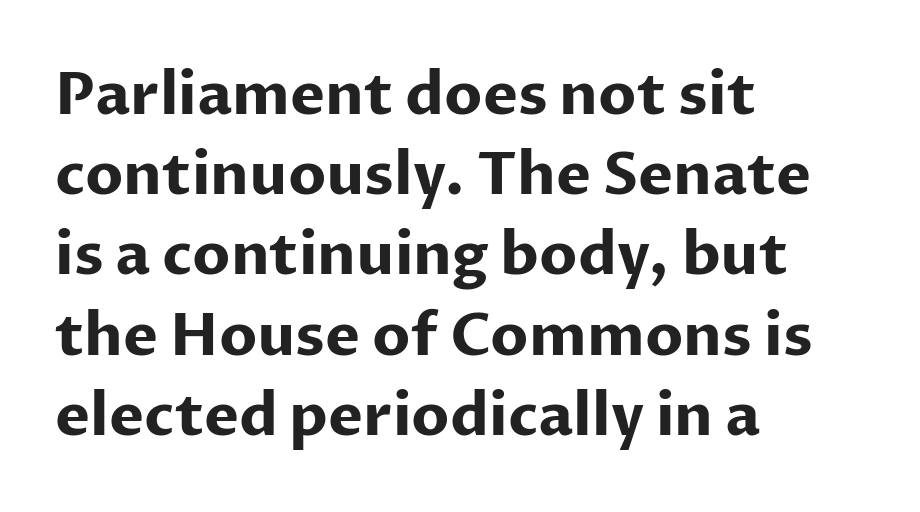
The glyphs have the mass of a bold cut. In CSS terms this would be text-align: left. Are there feet on the stems? There aren't — it's a sans. Spacing between characters is what you'd get straight out of the box. Any mark beneath the type? The region is blank.
